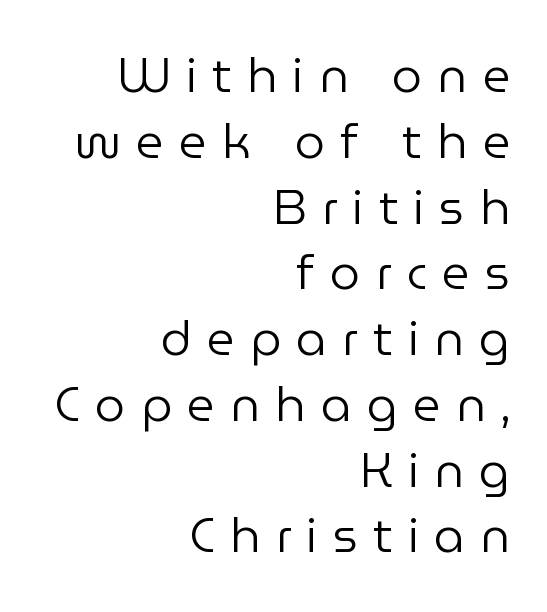
{"serif": "no", "italic": "no", "bold": "no", "weight": "regular", "width": "normal", "stroke_contrast": "low", "x_height": "medium", "monospaced": "no", "underline": "no", "align": "right", "line_spacing": "normal", "line_spacing_ratio": 1.37, "letter_spacing": "wide", "letter_spacing_em": 0.32, "glyph_px": 48}
